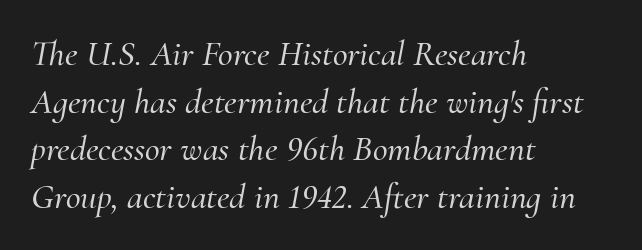
Inter-character spacing is left at the font's built-in metrics. Just letters on the line, the space beneath them empty. The letters are slanted; this is an italic face. Reading down the block, your eye returns to a fixed left position each line.
